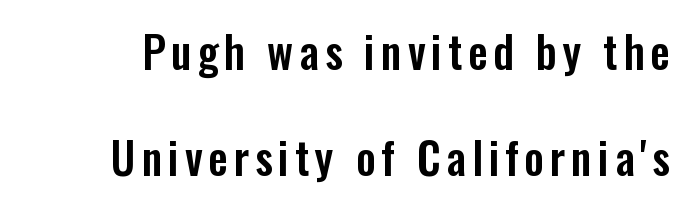
{"serif": "no", "italic": "no", "width": "condensed", "stroke_contrast": "low", "x_height": "medium", "monospaced": "no", "underline": "no", "line_spacing": "loose", "line_spacing_ratio": 2.42, "glyph_px": 44}
